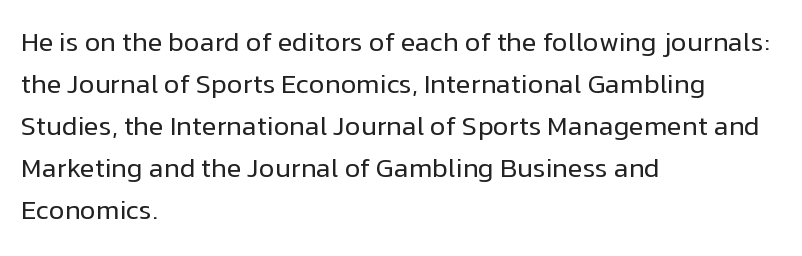
Q: Is the text bold? A: No.
Q: Is the text italic (slanted)? A: No, it is upright.
Q: Is the text underlined? A: No.
Q: How is the paragraph aligned? A: Left-aligned.
Q: Is the spacing between letters normal or unusually wide? A: Normal.
Q: Is the spacing between lines tight, normal or loose? A: Normal.
